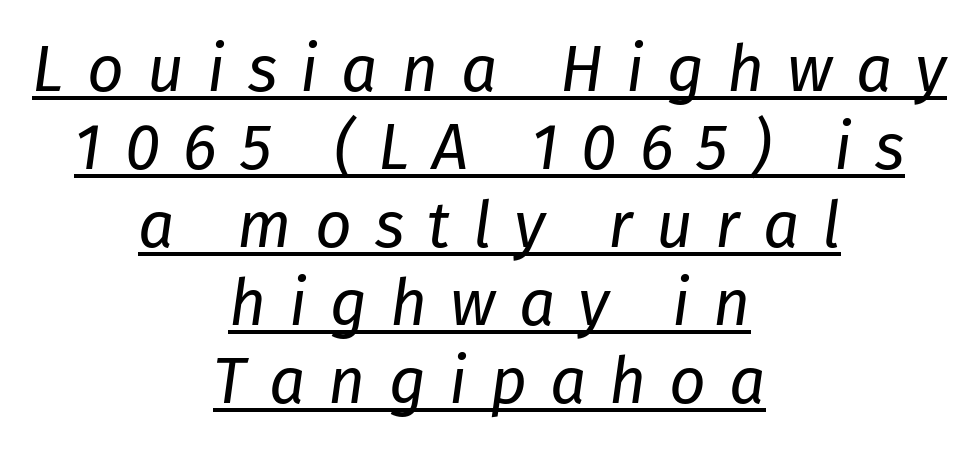
{"italic": "yes", "lean": "right", "slant_degrees": 8, "bold": "no", "weight": "regular", "width": "normal", "stroke_contrast": "low", "x_height": "medium", "monospaced": "no", "underline": "yes", "align": "center", "line_spacing_ratio": 1.22, "letter_spacing": "wide", "letter_spacing_em": 0.36, "glyph_px": 64}
